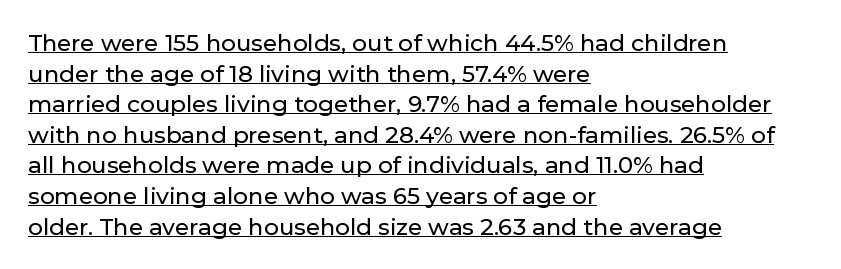
{"italic": "no", "underline": "yes", "align": "left", "line_spacing": "normal", "line_spacing_ratio": 1.33, "letter_spacing": "normal", "letter_spacing_em": 0.0, "glyph_px": 23}
